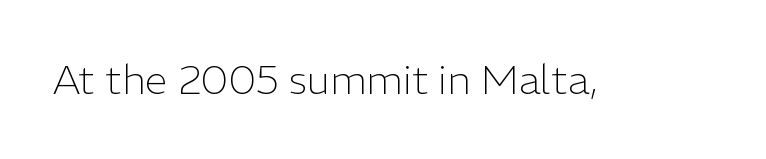
{"serif": "no", "italic": "no", "bold": "no", "weight": "light", "width": "normal", "stroke_contrast": "low", "x_height": "medium", "monospaced": "no", "underline": "no", "letter_spacing": "normal", "letter_spacing_em": 0.0, "glyph_px": 41}
